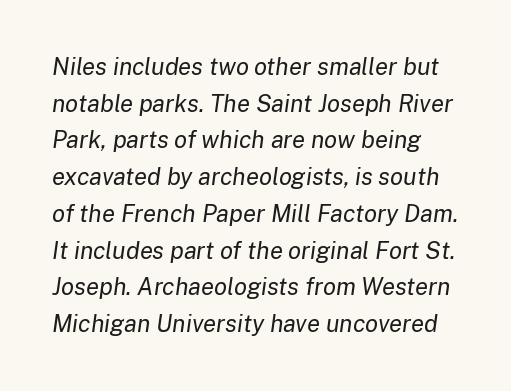
The image shows 24 px text type, italic (leaning right); set normal line spacing (1.53x), normal letter spacing, not underlined.
